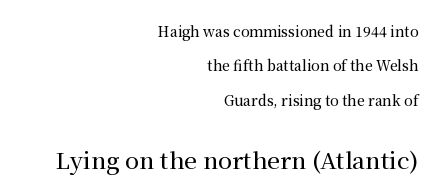
Q: Is the text italic (slanted)? A: No, it is upright.
Q: Is the text underlined? A: No.
Q: How is the paragraph aligned? A: Right-aligned.
Q: Is the spacing between letters normal or unusually wide? A: Normal.
Q: Is the spacing between lines tight, normal or loose? A: Loose.
Q: Which block of text is set in a larger size, the first (top) or the second (bottom)? A: The second (bottom) one.
